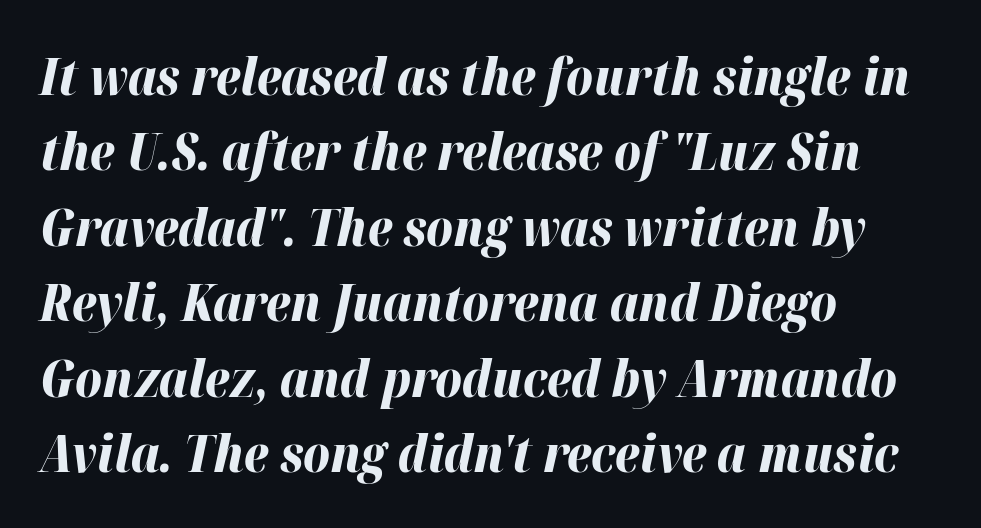
The image shows 51 px bold type, italic (leaning right); set left-aligned, normal line spacing (1.48x), normal letter spacing, not underlined; high stroke contrast and a medium x-height.
